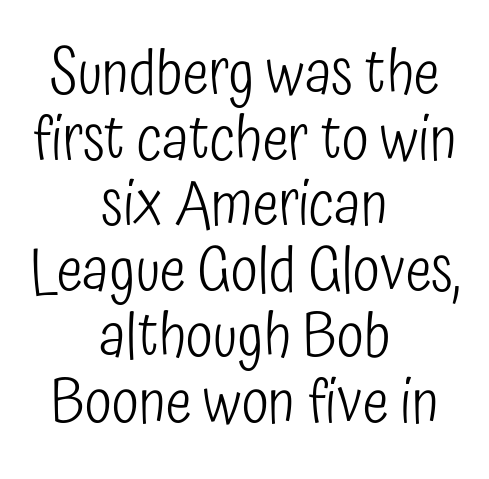
The image shows 62 px light, condensed sans-serif type, upright; set centered, tight line spacing (1.06x), normal letter spacing, not underlined; low stroke contrast and a medium x-height.
